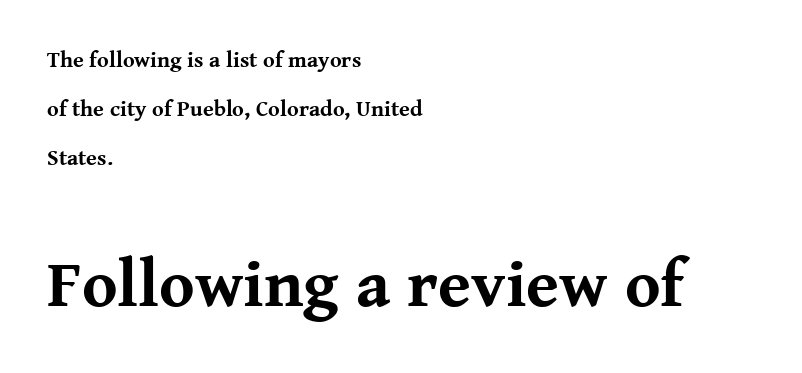
The image shows 67 px bold serif type, upright; set left-aligned, loose line spacing (2.22x), normal letter spacing, not underlined; the second (bottom) block is 3.05x larger; medium stroke contrast and a medium x-height.
